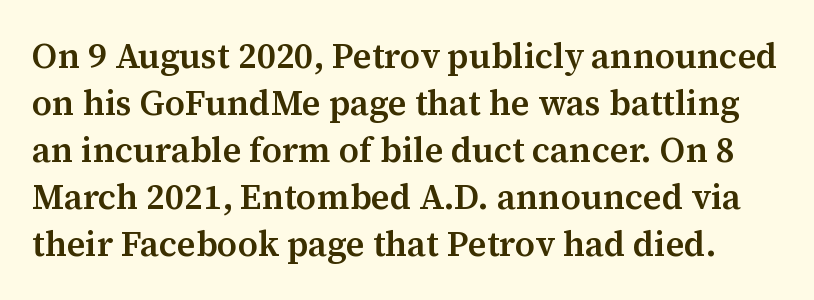
Q: Is the text bold? A: Semi-bold.
Q: Is the text italic (slanted)? A: No, it is upright.
Q: Is the typeface a serif or a sans-serif typeface? A: Serif.
Q: Is the text underlined? A: No.
Q: Is the spacing between letters normal or unusually wide? A: Normal.
Q: Is the spacing between lines tight, normal or loose? A: Normal.
Q: Width (condensed, normal, or wide)? A: Normal.
Q: Stroke contrast? A: Medium.
Q: x-height? A: Medium.
Q: Monospaced? A: No.
